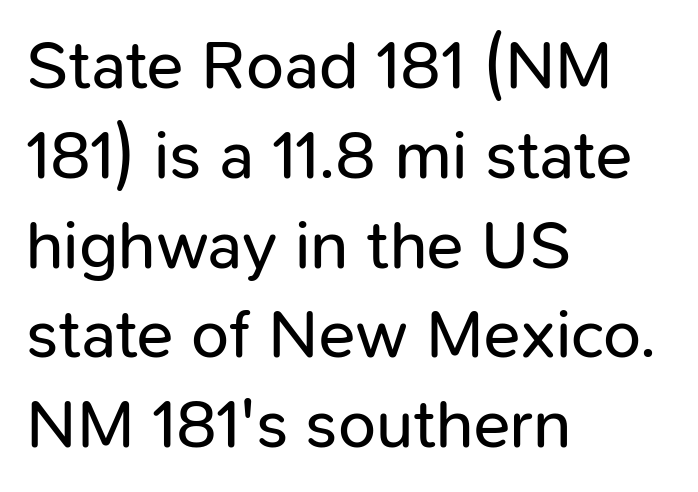
Q: Is the text bold? A: No.
Q: Is the text italic (slanted)? A: No, it is upright.
Q: Is the typeface a serif or a sans-serif typeface? A: Sans-serif.
Q: Is the text underlined? A: No.
Q: How is the paragraph aligned? A: Left-aligned.
Q: Is the spacing between letters normal or unusually wide? A: Normal.
Q: Is the spacing between lines tight, normal or loose? A: Normal.
Q: Width (condensed, normal, or wide)? A: Normal.
Q: Stroke contrast? A: Low.
Q: x-height? A: Medium.
Q: Monospaced? A: No.
